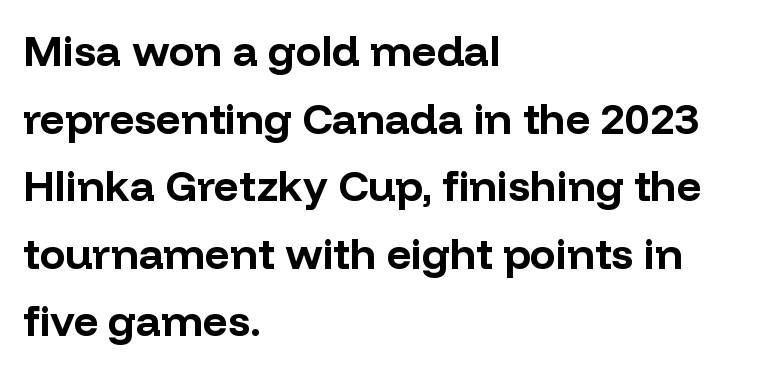
The tracking reads as untouched default to a designer's eye. Interline gaps are of average width in this sample. Does the weight exceed regular? Yes, all the way to bold. The compositor pushed each line to the left boundary. Ordinary non-slanted type is in use.
